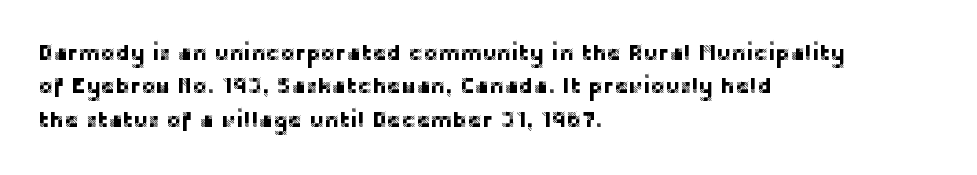
{"italic": "no", "underline": "no", "align": "left", "line_spacing": "normal", "line_spacing_ratio": 1.52, "letter_spacing": "normal", "letter_spacing_em": 0.0, "glyph_px": 22}
